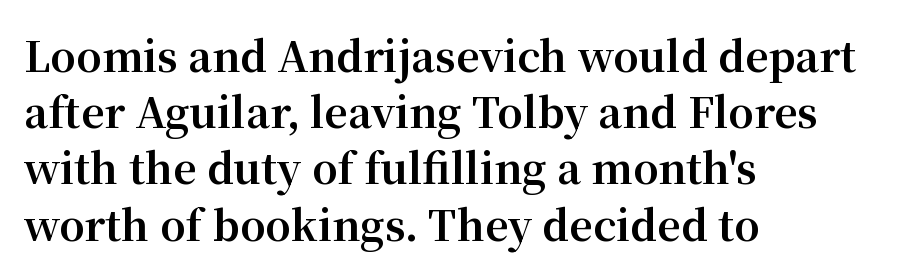
Default kerning and tracking; the words read as compact shapes. All the whitespace from short lines collects on the right. The zone under the glyphs is completely vacant. The letters stand upright; this is a roman face. Unlike a clean sans, this face finishes its strokes with serifs. These lines are rendered in a variable-pitch font.
